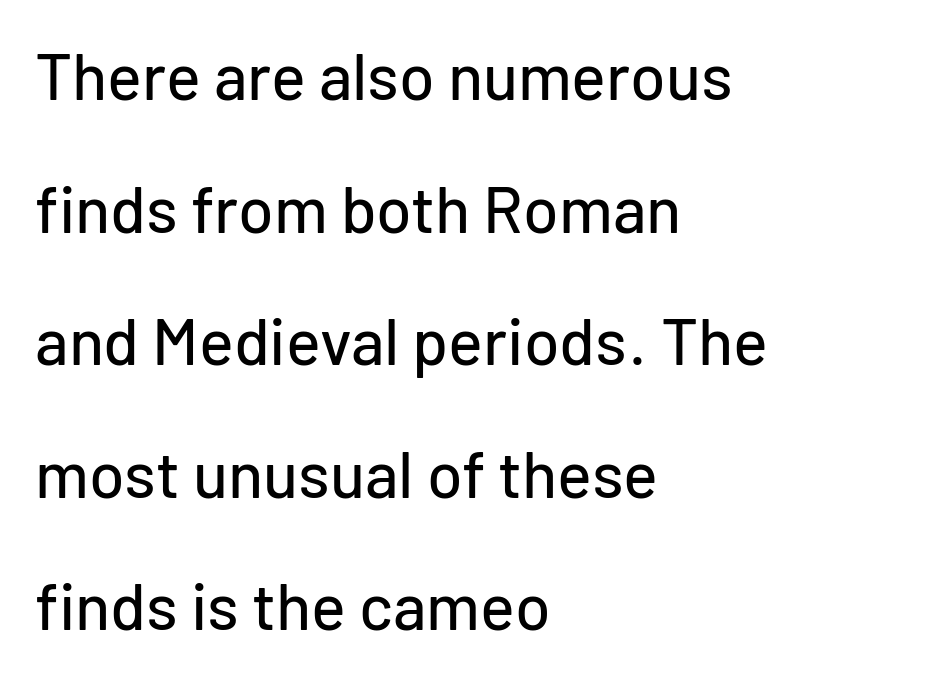
The letters stand straight up with perfectly vertical stems. Is the block centered? No — it sits flush against the left margin. Vertical spacing — loose. Is this a fixed-width face? No — the glyphs have proportional, varying widths.
